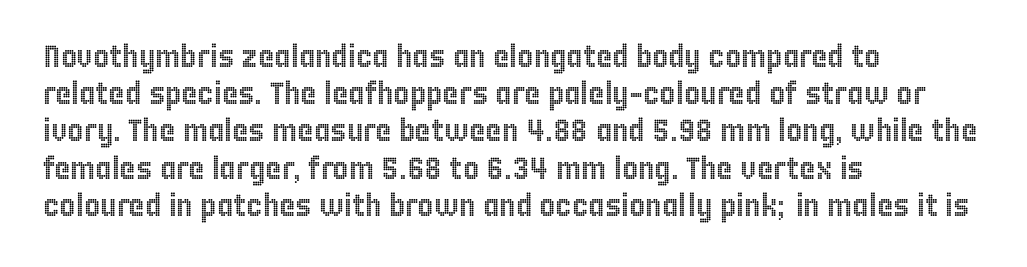
Each row of text sits above clean, open space. Characters remain perfectly vertical along every line. The text block is weighted toward the left margin, trailing off unevenly rightward. Do the characters align in a grid? No, the font is proportional. Look at the tracking — it's just the regular setting, nothing added.
